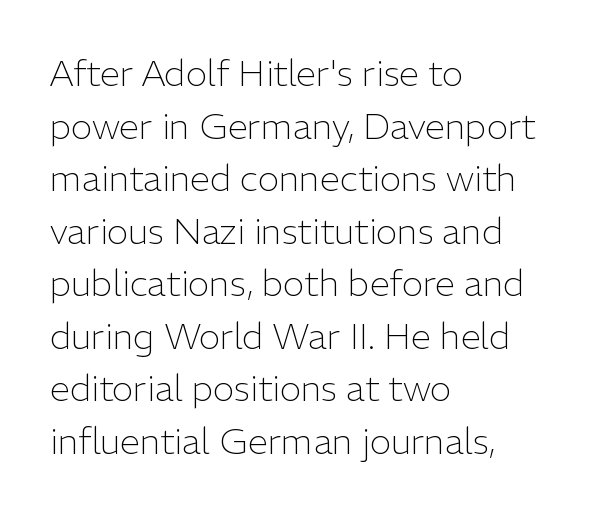
The image shows 36 px light sans-serif type, upright; set left-aligned, normal line spacing (1.46x), normal letter spacing, not underlined; low stroke contrast and a medium x-height.
